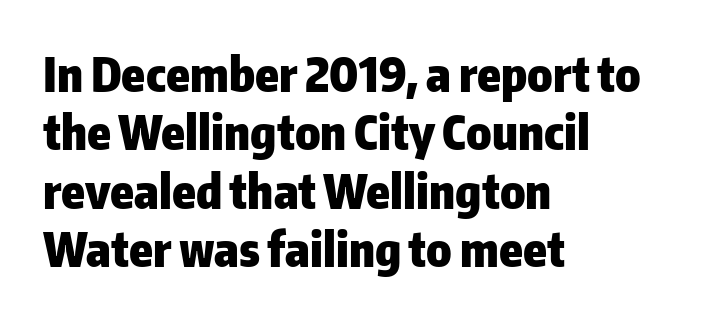
The image shows 47 px heavy sans-serif type, upright; set left-aligned, line spacing 1.24x, normal letter spacing, not underlined; low stroke contrast and a medium x-height.
